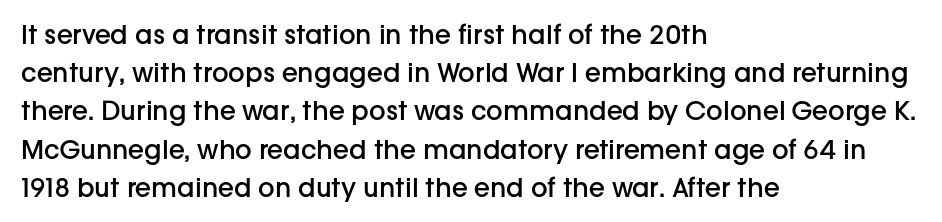
The image shows 26 px text type, upright; set left-aligned, normal line spacing (1.47x), normal letter spacing, not underlined.
